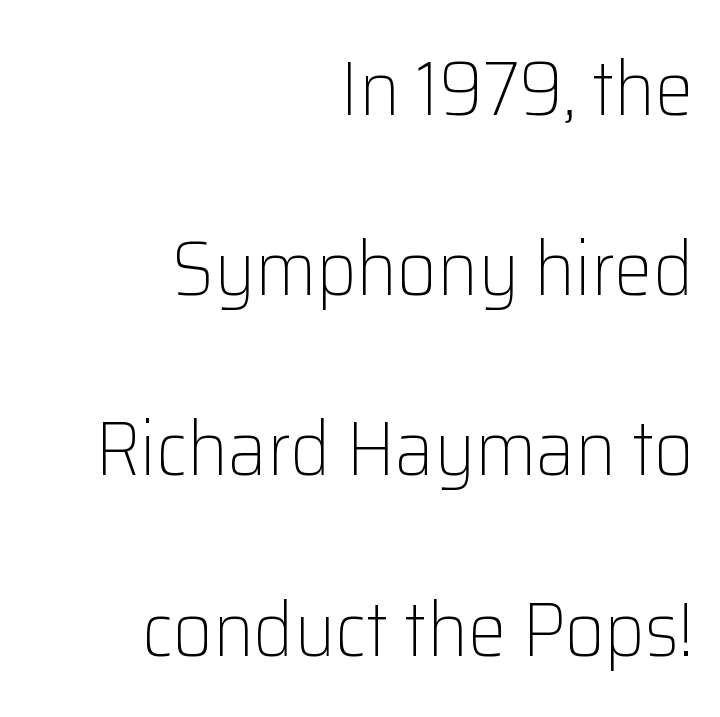
{"serif": "no", "italic": "no", "bold": "no", "weight": "light", "width": "normal", "stroke_contrast": "low", "x_height": "medium", "monospaced": "no", "underline": "no", "align": "right", "line_spacing": "loose", "line_spacing_ratio": 2.34, "letter_spacing": "normal", "letter_spacing_em": 0.0, "glyph_px": 77}
